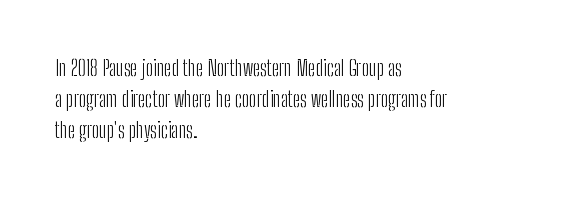
{"italic": "no", "bold": "no", "underline": "no", "align": "left", "line_spacing": "normal", "line_spacing_ratio": 1.47, "letter_spacing": "normal", "letter_spacing_em": 0.0, "glyph_px": 21}
